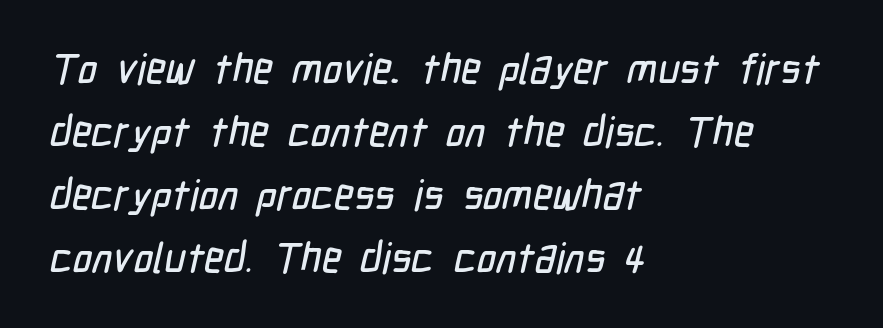
The image shows 42 px condensed sans-serif type; set left-aligned, normal line spacing (1.5x), normal letter spacing, not underlined; low stroke contrast and a medium x-height.
